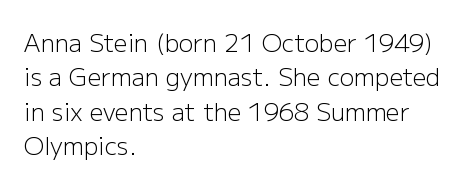
The image shows 24 px text type, upright; set left-aligned, normal line spacing (1.43x), normal letter spacing, not underlined.
